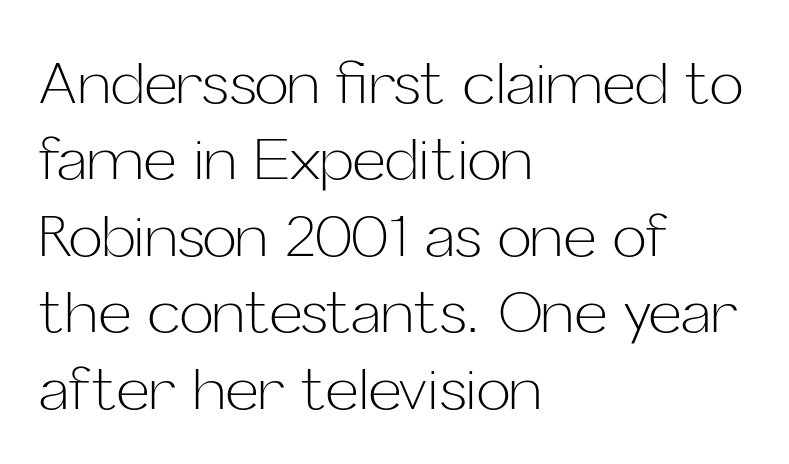
{"serif": "no", "italic": "no", "bold": "no", "weight": "light", "width": "normal", "stroke_contrast": "low", "x_height": "medium", "monospaced": "no", "underline": "no", "align": "left", "line_spacing": "normal", "line_spacing_ratio": 1.34, "letter_spacing": "normal", "letter_spacing_em": 0.0, "glyph_px": 57}
